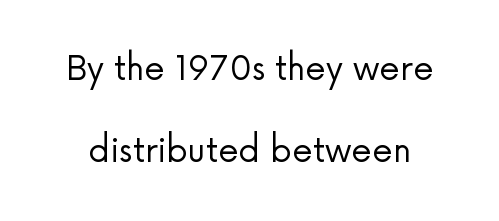
The passage shown has conventional tracking throughout. Spacing verdict: proportional, widths tailored to each character. In terms of posture, this sample is upright. The strokes carry an ordinary text weight at most. The gap between lines stays unmarked. The designer dialed line spacing up above the default.
